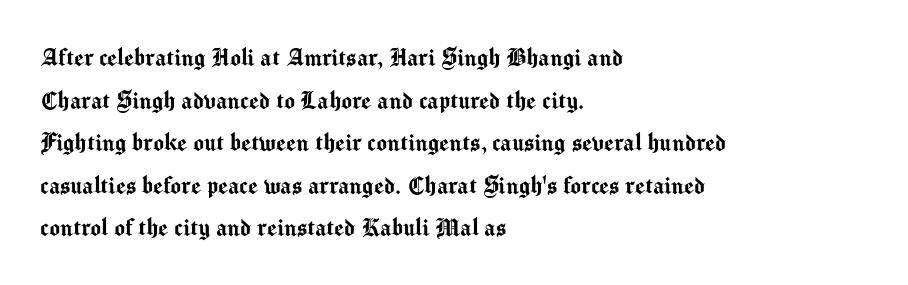
Q: Is the text italic (slanted)? A: No, it is upright.
Q: Is the typeface a serif or a sans-serif typeface? A: Sans-serif.
Q: Is the text underlined? A: No.
Q: How is the paragraph aligned? A: Left-aligned.
Q: Is the spacing between letters normal or unusually wide? A: Normal.
Q: Is the spacing between lines tight, normal or loose? A: Normal.
Q: Width (condensed, normal, or wide)? A: Normal.
Q: Stroke contrast? A: Medium.
Q: x-height? A: Medium.
Q: Monospaced? A: No.
